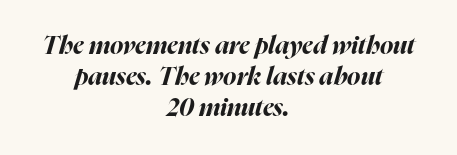
{"italic": "yes", "lean": "right", "slant_degrees": 16, "bold": "yes", "underline": "no", "align": "center", "line_spacing_ratio": 1.24, "letter_spacing": "normal", "letter_spacing_em": 0.0, "glyph_px": 25}
